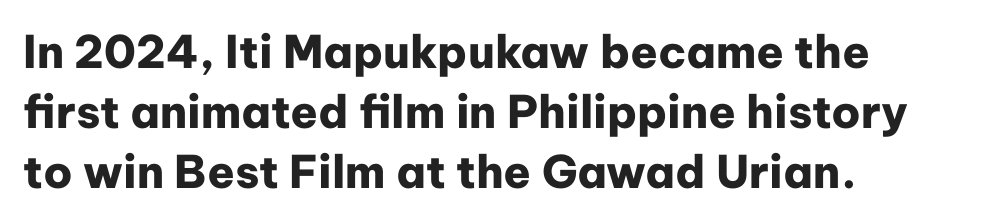
{"serif": "no", "italic": "no", "bold": "yes", "weight": "heavy", "width": "normal", "stroke_contrast": "low", "x_height": "medium", "monospaced": "no", "underline": "no", "align": "left", "line_spacing": "normal", "line_spacing_ratio": 1.33, "letter_spacing": "normal", "letter_spacing_em": 0.0, "glyph_px": 45}
